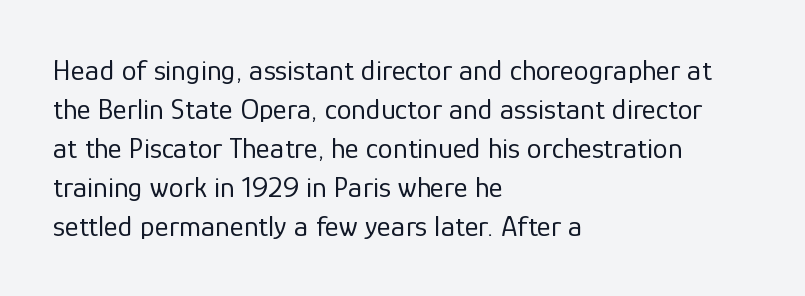
Q: Is the text bold? A: No.
Q: Is the text italic (slanted)? A: No, it is upright.
Q: Is the typeface a serif or a sans-serif typeface? A: Sans-serif.
Q: Is the text underlined? A: No.
Q: How is the paragraph aligned? A: Left-aligned.
Q: Is the spacing between letters normal or unusually wide? A: Normal.
Q: Is the spacing between lines tight, normal or loose? A: Normal.
Q: Width (condensed, normal, or wide)? A: Normal.
Q: Stroke contrast? A: Low.
Q: x-height? A: Medium.
Q: Monospaced? A: No.
